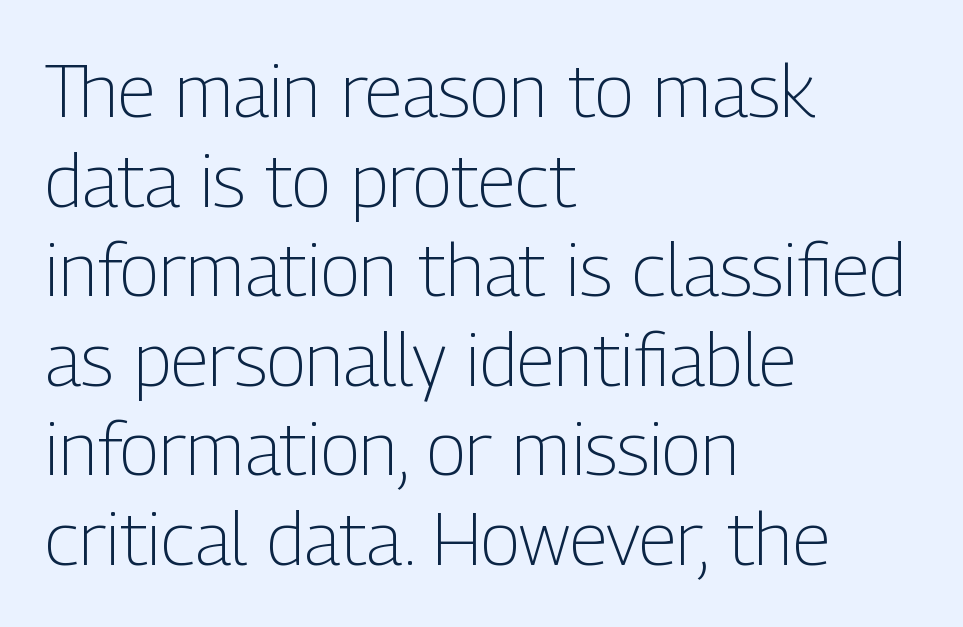
{"serif": "no", "italic": "no", "bold": "no", "weight": "light", "width": "condensed", "stroke_contrast": "low", "x_height": "medium", "monospaced": "no", "underline": "no", "align": "left", "line_spacing_ratio": 1.21, "letter_spacing": "normal", "letter_spacing_em": 0.0, "glyph_px": 74}
